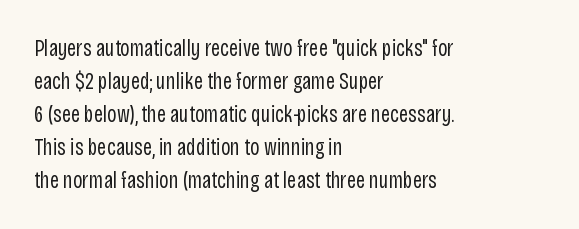
Q: Is the text bold? A: No.
Q: Is the text italic (slanted)? A: No, it is upright.
Q: Is the text underlined? A: No.
Q: How is the paragraph aligned? A: Left-aligned.
Q: Is the spacing between letters normal or unusually wide? A: Normal.
Q: Is the spacing between lines tight, normal or loose? A: Normal.
